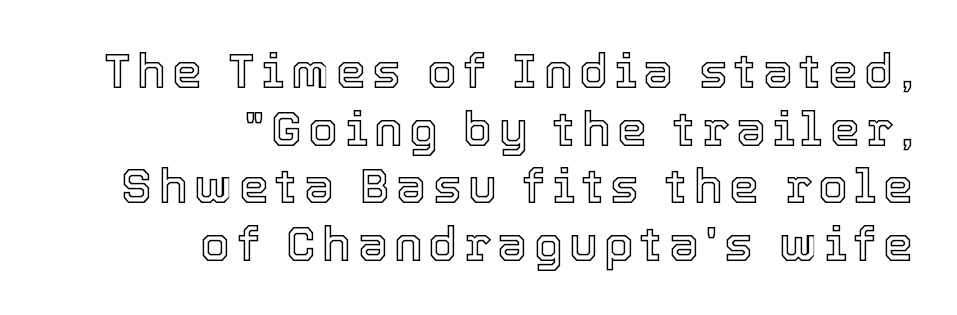
The text block is weighted toward the right margin, trailing off unevenly leftward. The glyphs are unaccompanied by any horizontal stroke below them. Note the varied advance widths — an 'i' is clearly narrower than an 'm'. The specimen reads as upright at a glance.
